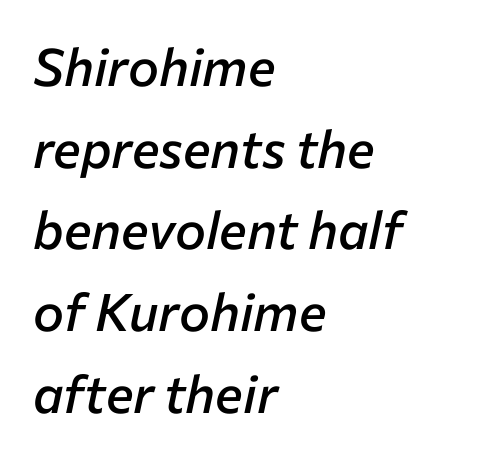
{"italic": "yes", "lean": "right", "slant_degrees": 12, "bold": "semi", "weight": "semibold", "width": "normal", "stroke_contrast": "low", "x_height": "medium", "monospaced": "no", "underline": "no", "align": "left", "line_spacing": "normal", "line_spacing_ratio": 1.57, "letter_spacing": "normal", "letter_spacing_em": 0.0, "glyph_px": 52}
